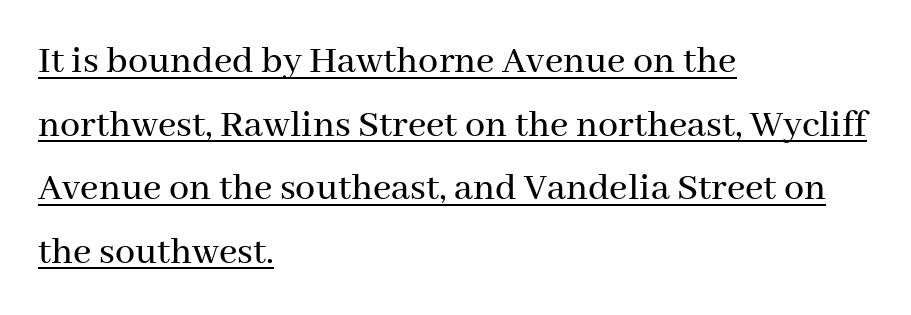
Q: Is the text italic (slanted)? A: No, it is upright.
Q: Is the typeface a serif or a sans-serif typeface? A: Serif.
Q: Is the text underlined? A: Yes.
Q: How is the paragraph aligned? A: Left-aligned.
Q: Is the spacing between letters normal or unusually wide? A: Normal.
Q: Is the spacing between lines tight, normal or loose? A: Normal.
Q: Width (condensed, normal, or wide)? A: Normal.
Q: Stroke contrast? A: Medium.
Q: x-height? A: Medium.
Q: Monospaced? A: No.
